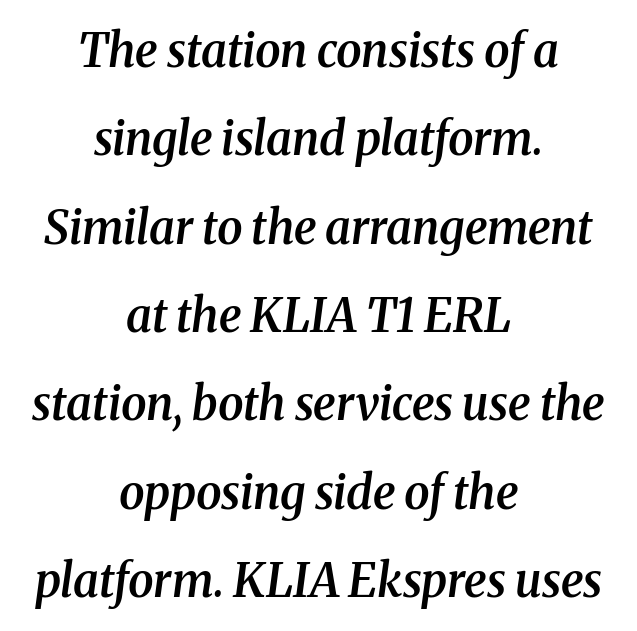
Q: Is the text bold? A: Semi-bold.
Q: Is the text italic (slanted)? A: Yes, it leans right by about 8 degrees.
Q: Is the typeface a serif or a sans-serif typeface? A: Serif.
Q: Is the text underlined? A: No.
Q: How is the paragraph aligned? A: Centered.
Q: Is the spacing between letters normal or unusually wide? A: Normal.
Q: Is the spacing between lines tight, normal or loose? A: Loose.
Q: Width (condensed, normal, or wide)? A: Normal.
Q: Stroke contrast? A: Medium.
Q: x-height? A: Medium.
Q: Monospaced? A: No.
